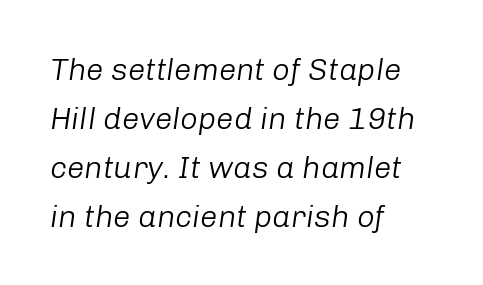
Q: Is the text bold? A: No.
Q: Is the text italic (slanted)? A: Yes, it leans right by about 8 degrees.
Q: Is the text underlined? A: No.
Q: How is the paragraph aligned? A: Left-aligned.
Q: Is the spacing between letters normal or unusually wide? A: Normal.
Q: Is the spacing between lines tight, normal or loose? A: Normal.
Q: Width (condensed, normal, or wide)? A: Normal.
Q: Stroke contrast? A: Low.
Q: x-height? A: Medium.
Q: Monospaced? A: No.
